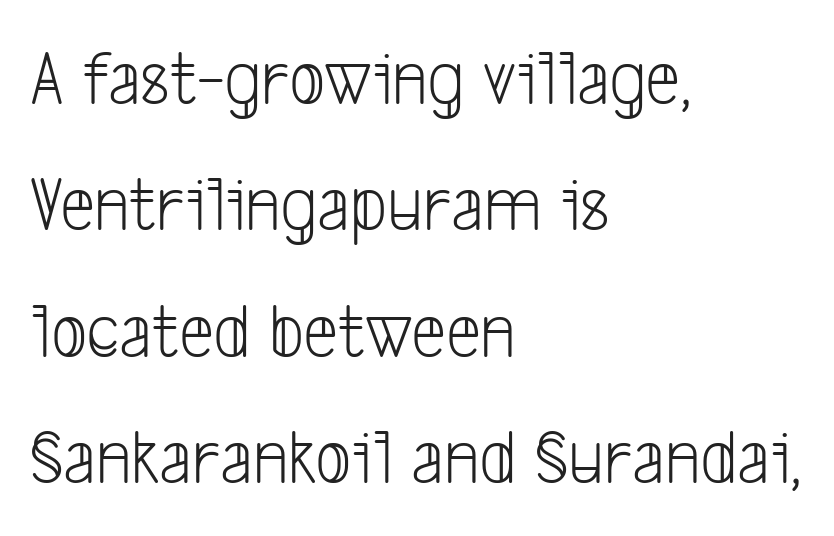
Beneath every word, the page is bare. If you measured baseline to baseline, you'd find a middling distance. Line beginnings align vertically; line endings do not. Each letter's strokes conclude bluntly, with no projecting serifs.
